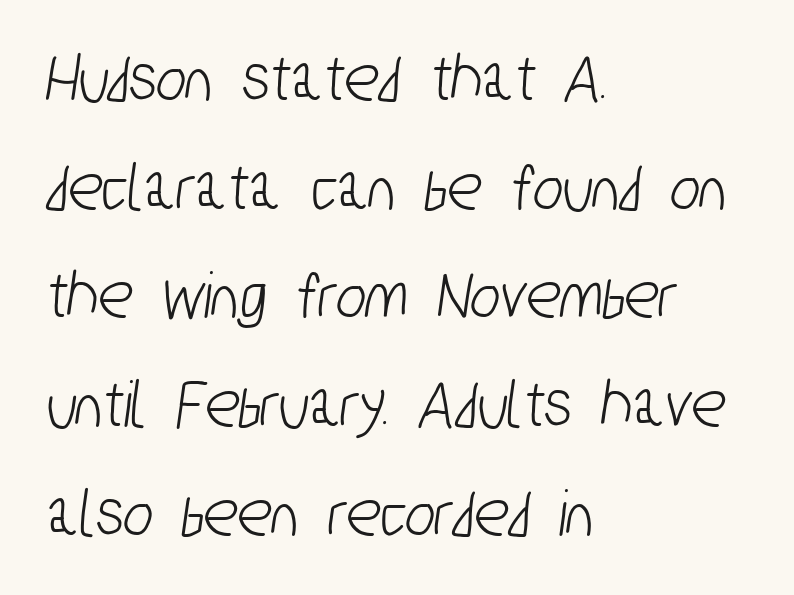
{"serif": "no", "width": "condensed", "stroke_contrast": "low", "x_height": "medium", "monospaced": "no", "underline": "no", "align": "left", "line_spacing": "normal", "line_spacing_ratio": 1.53, "letter_spacing": "normal", "letter_spacing_em": 0.0, "glyph_px": 71}
